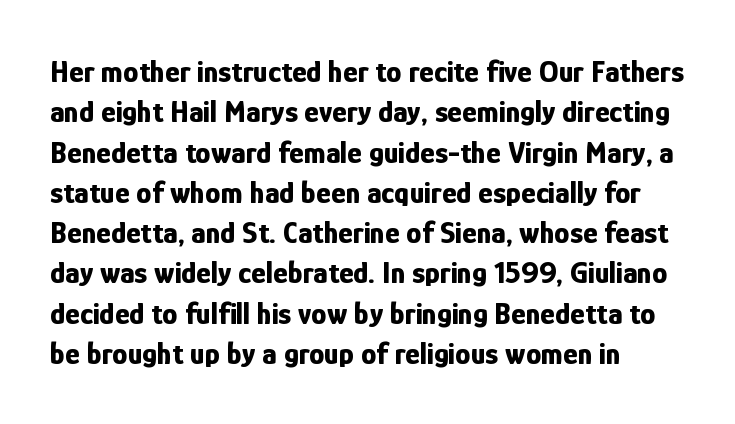
Q: Is the text bold? A: Yes.
Q: Is the text italic (slanted)? A: No, it is upright.
Q: Is the typeface a serif or a sans-serif typeface? A: Sans-serif.
Q: Is the text underlined? A: No.
Q: How is the paragraph aligned? A: Left-aligned.
Q: Is the spacing between letters normal or unusually wide? A: Normal.
Q: Is the spacing between lines tight, normal or loose? A: Normal.
Q: Width (condensed, normal, or wide)? A: Condensed.
Q: Stroke contrast? A: Low.
Q: x-height? A: Medium.
Q: Monospaced? A: No.
